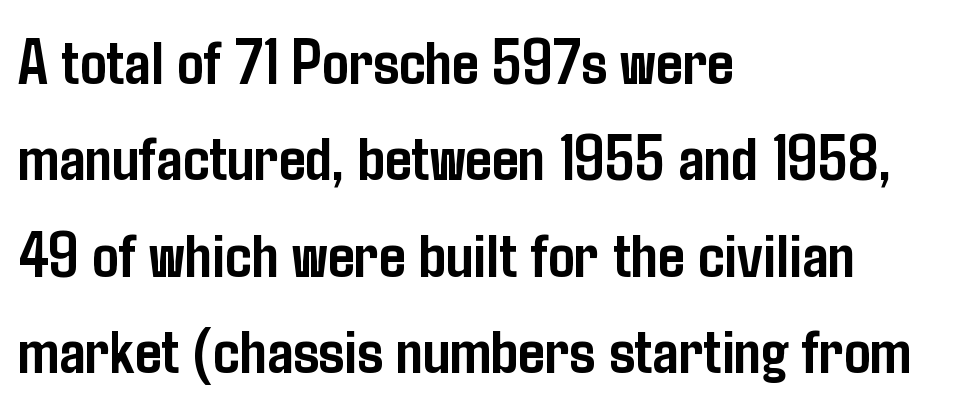
Q: Is the text bold? A: Yes.
Q: Is the text italic (slanted)? A: No, it is upright.
Q: Is the typeface a serif or a sans-serif typeface? A: Sans-serif.
Q: Is the text underlined? A: No.
Q: How is the paragraph aligned? A: Left-aligned.
Q: Is the spacing between letters normal or unusually wide? A: Normal.
Q: Is the spacing between lines tight, normal or loose? A: Normal.
Q: Width (condensed, normal, or wide)? A: Condensed.
Q: Stroke contrast? A: Low.
Q: x-height? A: Medium.
Q: Monospaced? A: No.
